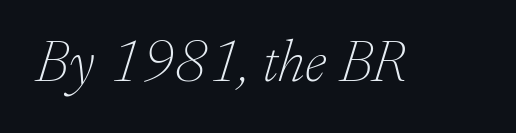
Q: Is the text bold? A: No.
Q: Is the text italic (slanted)? A: Yes, it leans right by about 17 degrees.
Q: Is the typeface a serif or a sans-serif typeface? A: Serif.
Q: Is the text underlined? A: No.
Q: Is the spacing between letters normal or unusually wide? A: Normal.
Q: Width (condensed, normal, or wide)? A: Normal.
Q: Stroke contrast? A: Low.
Q: x-height? A: Small.
Q: Monospaced? A: No.
